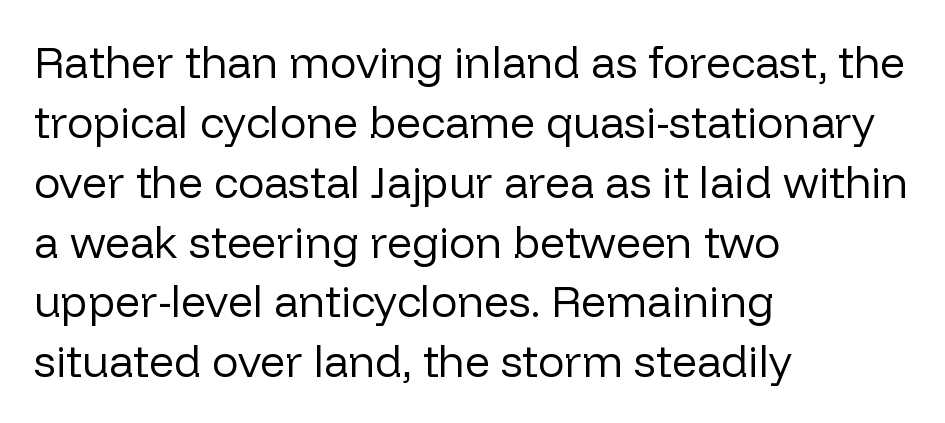
The image shows 44 px regular-weight sans-serif type, upright; set left-aligned, normal line spacing (1.36x), normal letter spacing, not underlined; low stroke contrast and a medium x-height.
